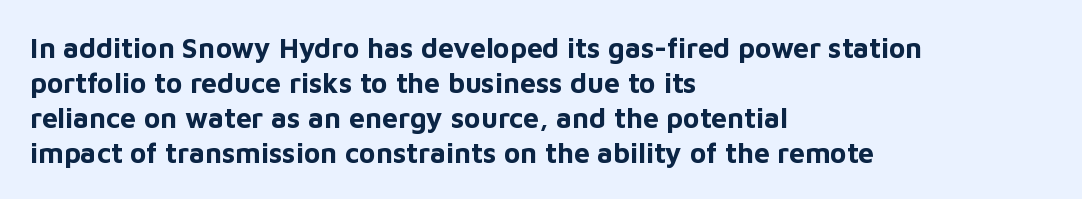
{"serif": "no", "italic": "no", "bold": "yes", "weight": "bold", "width": "normal", "stroke_contrast": "low", "x_height": "medium", "monospaced": "no", "underline": "no", "align": "left", "line_spacing": "normal", "line_spacing_ratio": 1.25, "letter_spacing": "normal", "letter_spacing_em": 0.0, "glyph_px": 28}
